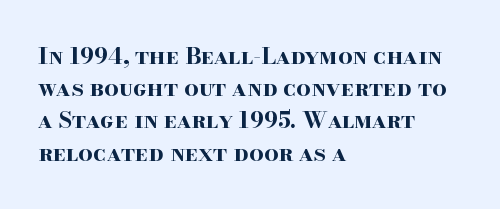
{"italic": "no", "bold": "yes", "underline": "no", "align": "left", "line_spacing": "normal", "line_spacing_ratio": 1.4, "letter_spacing": "normal", "letter_spacing_em": 0.0, "glyph_px": 23}
